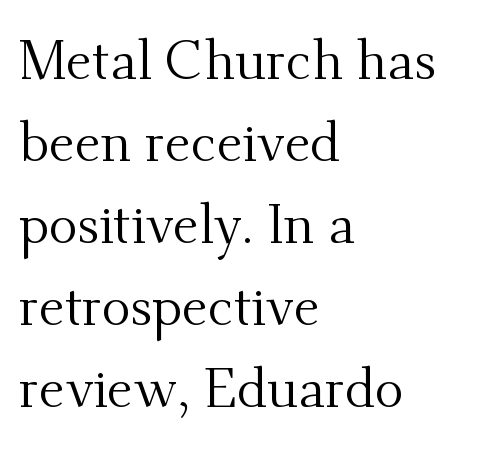
The image shows 54 px regular-weight serif type, upright; set left-aligned, normal line spacing (1.52x), normal letter spacing, not underlined; medium stroke contrast and a small x-height.
